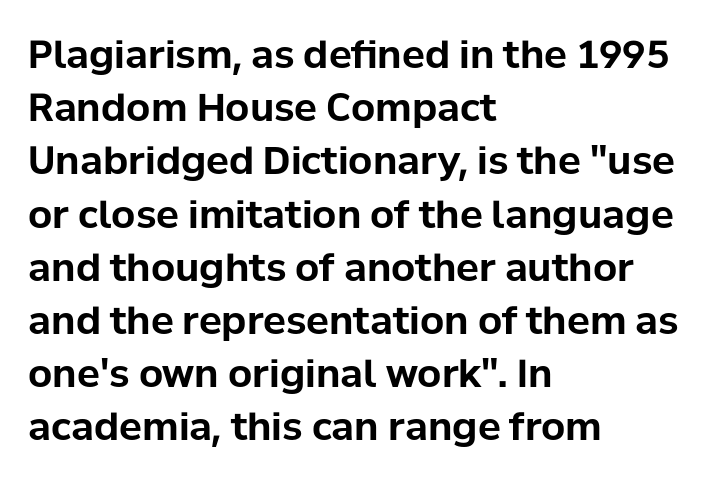
Look at the stroke-to-counter ratio: heavy, a bold. You can tell from the bare stems that sans-serif type was used. Horizontal bands of white between lines are of average thickness. You could call the tracking neutral — neither tight nor loose.
